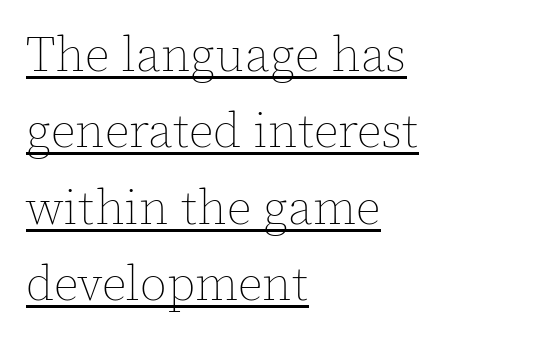
The text block is weighted toward the left margin, trailing off unevenly rightward. The specimen includes a rule beneath the text block's lines. Note the varied advance widths — an 'i' is clearly narrower than an 'm'. Bold? No — there's no thickening of the strokes.
